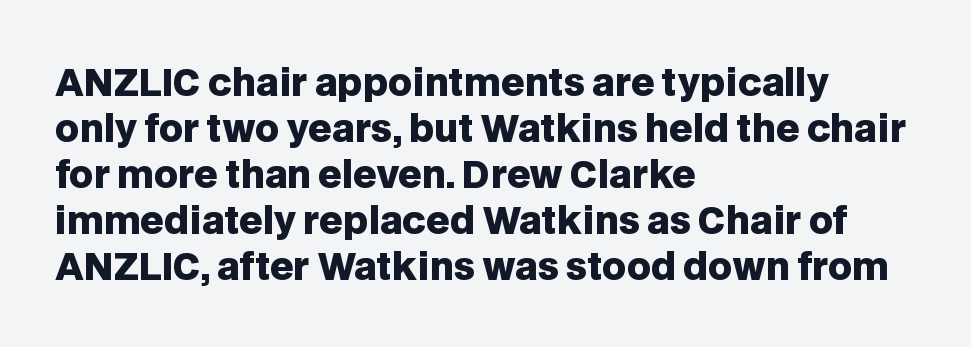
{"serif": "no", "italic": "no", "bold": "yes", "weight": "heavy", "width": "normal", "stroke_contrast": "low", "x_height": "large", "monospaced": "no", "underline": "no", "align": "left", "line_spacing_ratio": 1.24, "letter_spacing": "normal", "letter_spacing_em": 0.0, "glyph_px": 37}
